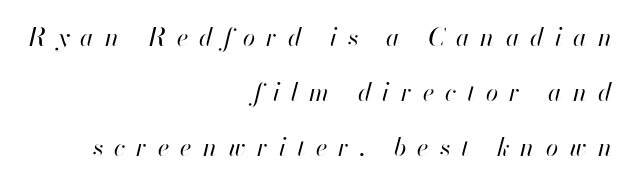
A typesetter would mark this as italic. Right-aligned paragraph, ragged on the left. Reading down the column, the eye jumps a long way to each next line. Letters rest on an invisible, unmarked baseline. A typesetter would call this heavily tracked-out type.
